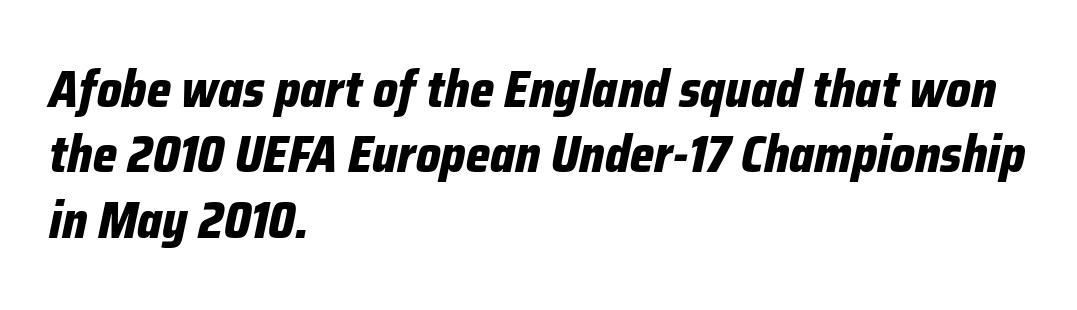
The image shows 51 px bold, condensed type, italic (leaning right); set left-aligned, normal line spacing (1.28x), normal letter spacing, not underlined; low stroke contrast and a medium x-height.
